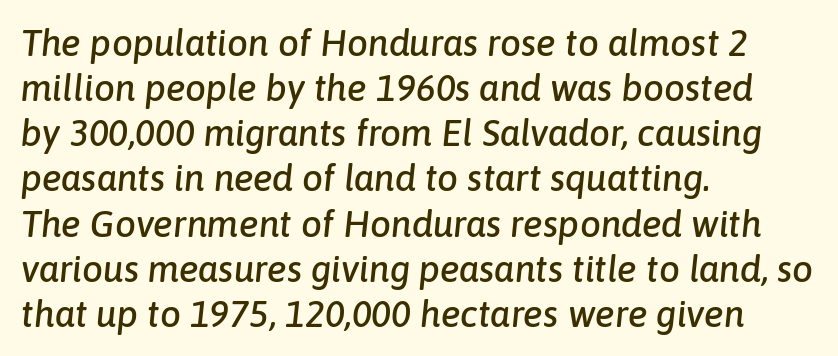
{"italic": "yes", "lean": "right", "slant_degrees": 6, "width": "normal", "stroke_contrast": "low", "x_height": "medium", "monospaced": "no", "underline": "no", "align": "left", "line_spacing_ratio": 1.22, "letter_spacing": "normal", "letter_spacing_em": 0.0, "glyph_px": 37}
